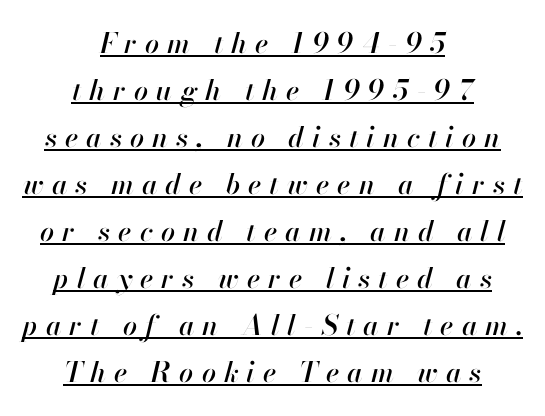
Honestly, the underline is the first thing you notice here. Leading: standard. Note the varied advance widths — an 'i' is clearly narrower than an 'm'. The paragraph shown floats in the horizontal middle. Letter spacing: wide. Slant detected: the letters are inclined.
